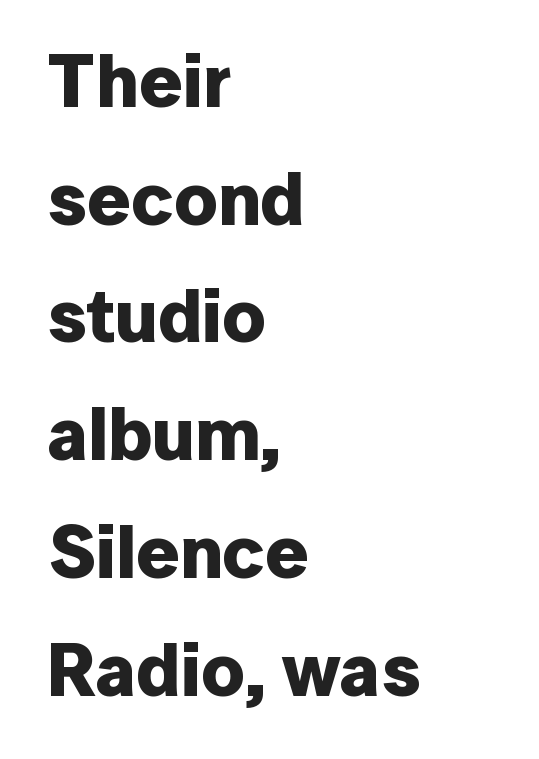
Q: Is the text bold? A: Yes.
Q: Is the text italic (slanted)? A: No, it is upright.
Q: Is the typeface a serif or a sans-serif typeface? A: Sans-serif.
Q: Is the text underlined? A: No.
Q: How is the paragraph aligned? A: Left-aligned.
Q: Is the spacing between letters normal or unusually wide? A: Normal.
Q: Is the spacing between lines tight, normal or loose? A: Normal.
Q: Width (condensed, normal, or wide)? A: Normal.
Q: Stroke contrast? A: Low.
Q: x-height? A: Medium.
Q: Monospaced? A: No.
